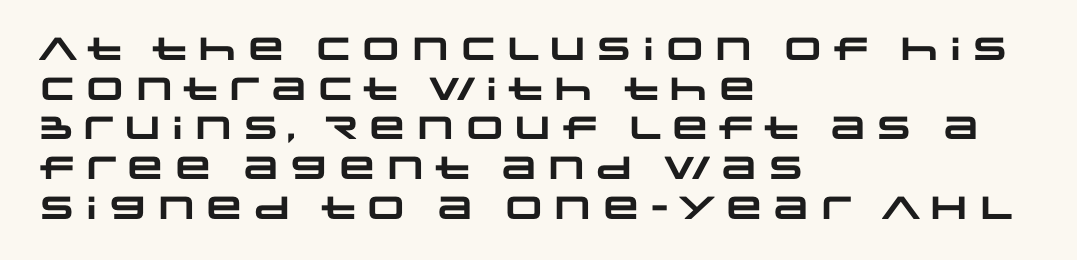
The image shows 32 px heavy, wide sans-serif type; set left-aligned, line spacing 1.24x, normal letter spacing, not underlined; low stroke contrast and a large x-height.
